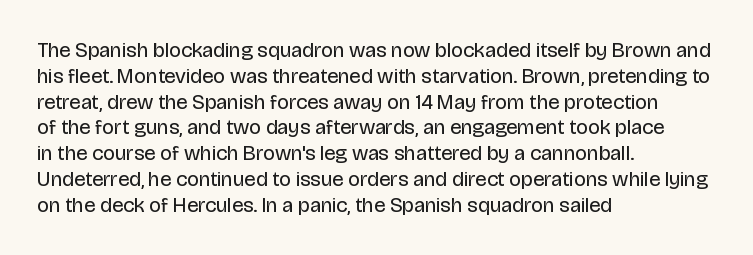
The image shows 21 px text type, upright; set left-aligned, line spacing 1.23x, normal letter spacing, not underlined.
